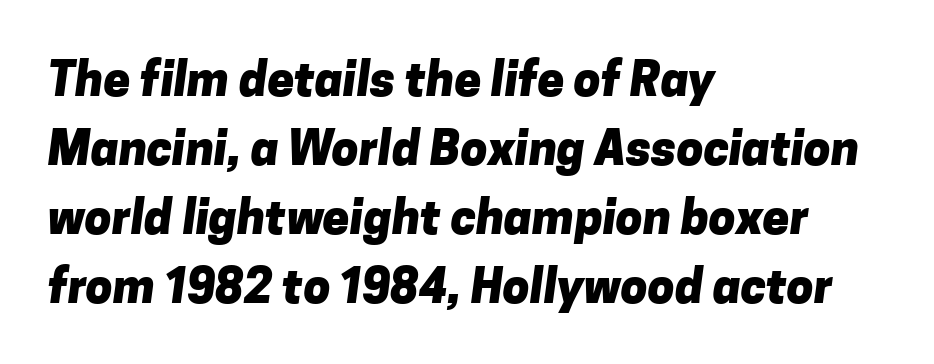
Note the varied advance widths — an 'i' is clearly narrower than an 'm'. Any mark beneath the type? The region is blank. Each word holds together tightly as a unit, with standard inter-letter gaps. The characters look thick and weighty, a clear bold. This rendering uses left alignment, leaving the right contour irregular. Notice how descenders clear the ascenders below comfortably — that's standard leading.
